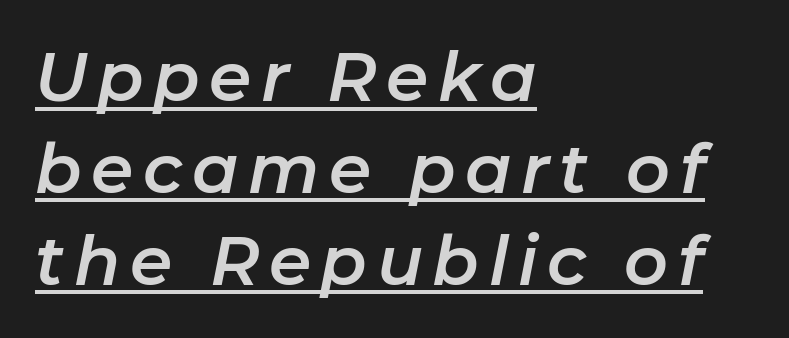
Q: Is the text italic (slanted)? A: Yes, it leans right by about 11 degrees.
Q: Is the text underlined? A: Yes.
Q: How is the paragraph aligned? A: Left-aligned.
Q: Is the spacing between lines tight, normal or loose? A: Normal.
Q: Width (condensed, normal, or wide)? A: Normal.
Q: Stroke contrast? A: Low.
Q: x-height? A: Medium.
Q: Monospaced? A: No.
